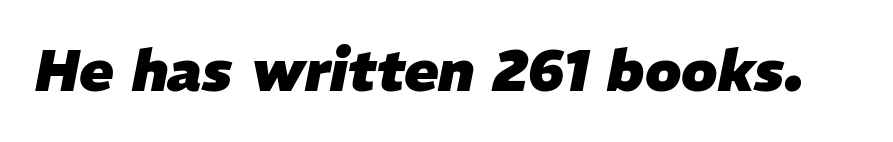
The image shows 57 px heavy type, italic (leaning right); set normal letter spacing, not underlined; low stroke contrast and a medium x-height.
